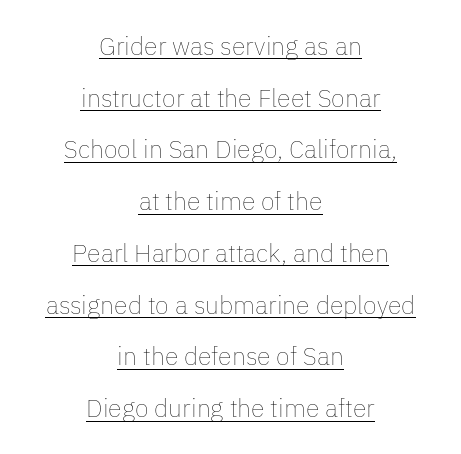
{"italic": "no", "bold": "no", "underline": "yes", "align": "center", "line_spacing": "loose", "line_spacing_ratio": 2.07, "letter_spacing": "normal", "letter_spacing_em": 0.0, "glyph_px": 25}
